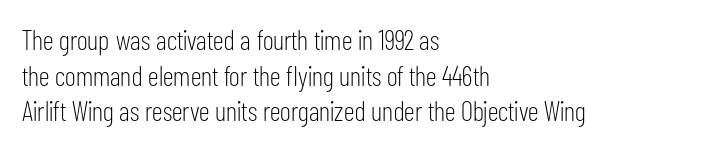
Are there feet on the stems? There aren't — it's a sans. Weight class: somewhere from thin through regular. If you drew a ruler down the left edge, every line would touch it. This block has exactly the height ordinary leading produces. When letters stand straight like this, we call the style roman or upright.
